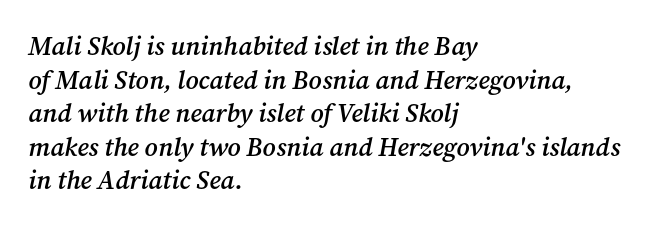
Q: Is the text bold? A: Semi-bold.
Q: Is the text italic (slanted)? A: Yes, it leans right by about 12 degrees.
Q: Is the text underlined? A: No.
Q: How is the paragraph aligned? A: Left-aligned.
Q: Is the spacing between letters normal or unusually wide? A: Normal.
Q: Is the spacing between lines tight, normal or loose? A: Normal.
